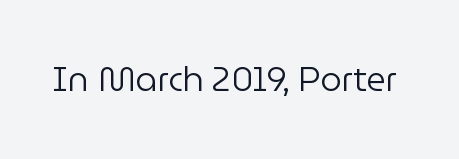
Q: Is the text bold? A: No.
Q: Is the text italic (slanted)? A: No, it is upright.
Q: Is the typeface a serif or a sans-serif typeface? A: Sans-serif.
Q: Is the text underlined? A: No.
Q: Is the spacing between letters normal or unusually wide? A: Normal.
Q: Width (condensed, normal, or wide)? A: Normal.
Q: Stroke contrast? A: Low.
Q: x-height? A: Medium.
Q: Monospaced? A: No.
